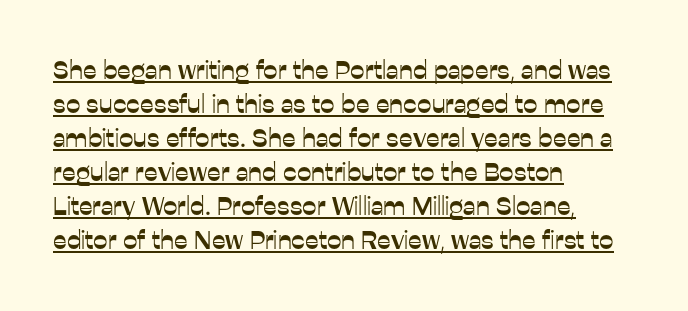
Q: Is the text italic (slanted)? A: No, it is upright.
Q: Is the text underlined? A: Yes.
Q: How is the paragraph aligned? A: Left-aligned.
Q: Is the spacing between letters normal or unusually wide? A: Normal.
Q: Is the spacing between lines tight, normal or loose? A: Normal.
